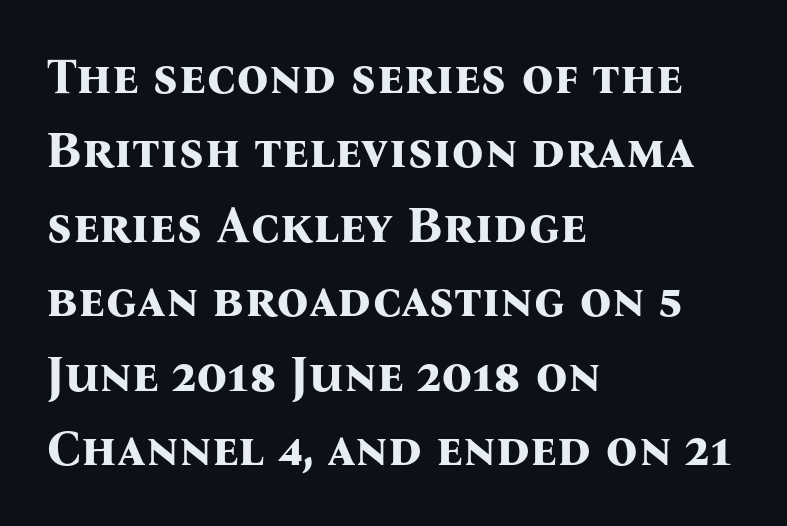
Q: Is the text bold? A: Yes.
Q: Is the text italic (slanted)? A: No, it is upright.
Q: Is the typeface a serif or a sans-serif typeface? A: Serif.
Q: Is the text underlined? A: No.
Q: How is the paragraph aligned? A: Left-aligned.
Q: Is the spacing between letters normal or unusually wide? A: Normal.
Q: Is the spacing between lines tight, normal or loose? A: Normal.
Q: Width (condensed, normal, or wide)? A: Normal.
Q: Stroke contrast? A: Medium.
Q: x-height? A: Medium.
Q: Monospaced? A: No.
